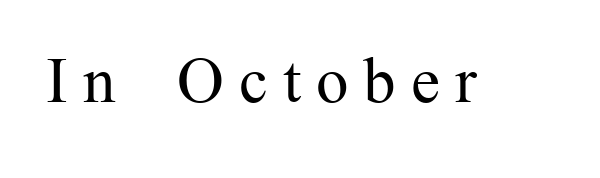
Observe the wide spacing: letters keep a clear distance from each other. The face used here is proportionally spaced, like ordinary book or web type. The face looks like a standard text weight, possibly lighter. Stroke terminals: seriffed.
